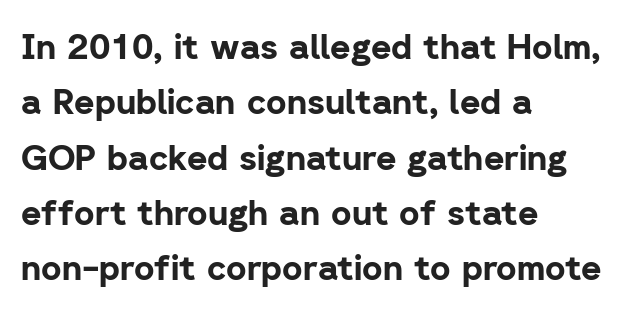
The image shows 35 px bold sans-serif type, upright; set left-aligned, normal line spacing (1.58x), normal letter spacing, not underlined; low stroke contrast and a medium x-height.
